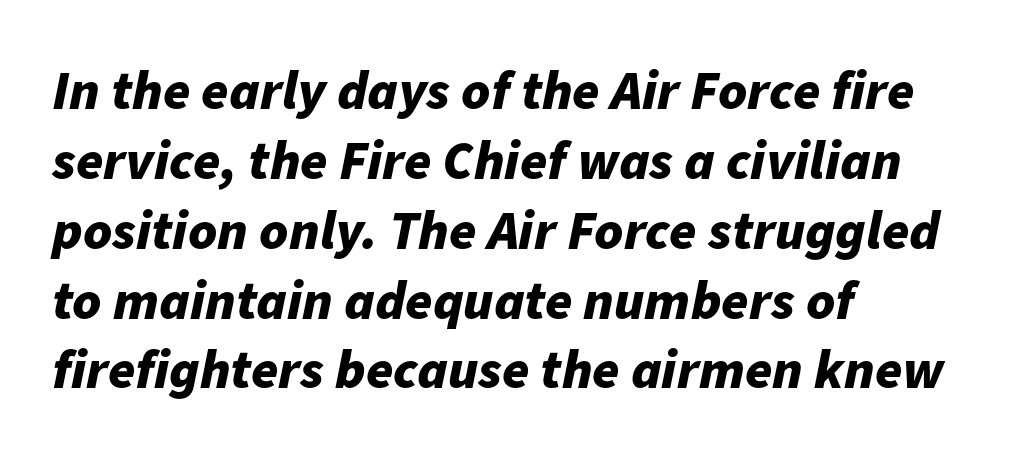
Q: Is the text bold? A: Yes.
Q: Is the text italic (slanted)? A: Yes, it leans right by about 11 degrees.
Q: Is the text underlined? A: No.
Q: How is the paragraph aligned? A: Left-aligned.
Q: Is the spacing between letters normal or unusually wide? A: Normal.
Q: Is the spacing between lines tight, normal or loose? A: Normal.
Q: Width (condensed, normal, or wide)? A: Normal.
Q: Stroke contrast? A: Low.
Q: x-height? A: Medium.
Q: Monospaced? A: No.
